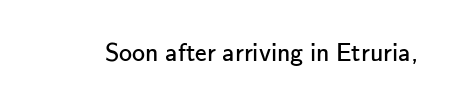
Q: Is the text bold? A: No.
Q: Is the text italic (slanted)? A: No, it is upright.
Q: Is the text underlined? A: No.
Q: Is the spacing between letters normal or unusually wide? A: Normal.
